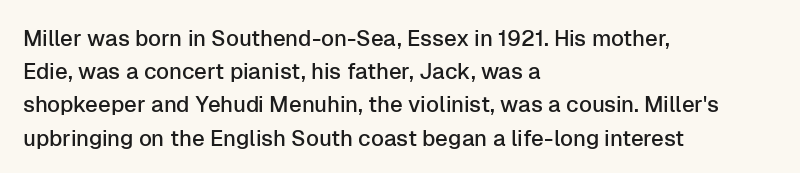
{"italic": "no", "underline": "no", "align": "left", "line_spacing": "normal", "line_spacing_ratio": 1.51, "letter_spacing": "normal", "letter_spacing_em": 0.0, "glyph_px": 22}
